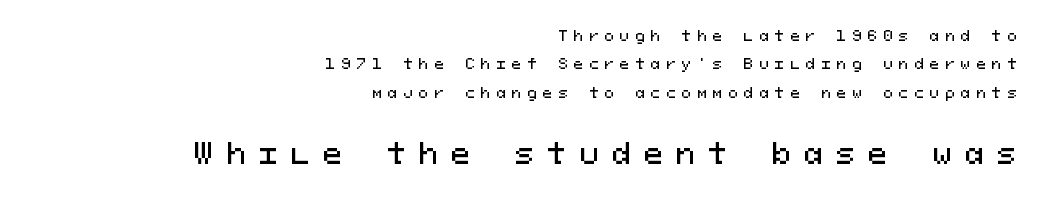
The image shows 29 px sans-serif type, upright, monospaced; set right-aligned, loose line spacing (2.02x), unusually wide letter spacing (+0.44 em), not underlined; the second (bottom) block is 2.07x larger; medium stroke contrast and a medium x-height.
